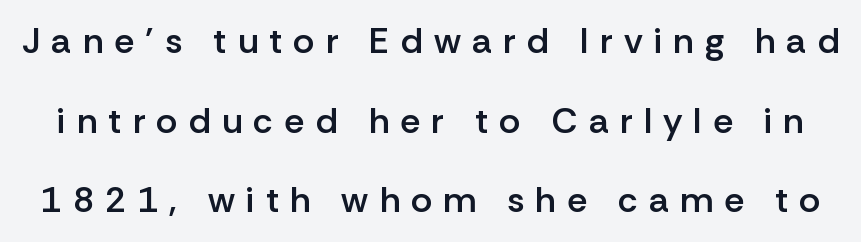
Q: Is the text bold? A: Semi-bold.
Q: Is the text italic (slanted)? A: No, it is upright.
Q: Is the typeface a serif or a sans-serif typeface? A: Sans-serif.
Q: Is the text underlined? A: No.
Q: Is the spacing between letters normal or unusually wide? A: Unusually wide.
Q: Is the spacing between lines tight, normal or loose? A: Loose.
Q: Width (condensed, normal, or wide)? A: Normal.
Q: Stroke contrast? A: Low.
Q: x-height? A: Medium.
Q: Monospaced? A: No.
